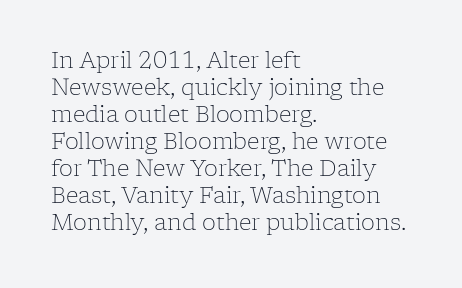
Q: Is the text bold? A: No.
Q: Is the text italic (slanted)? A: No, it is upright.
Q: Is the text underlined? A: No.
Q: How is the paragraph aligned? A: Left-aligned.
Q: Is the spacing between letters normal or unusually wide? A: Normal.
